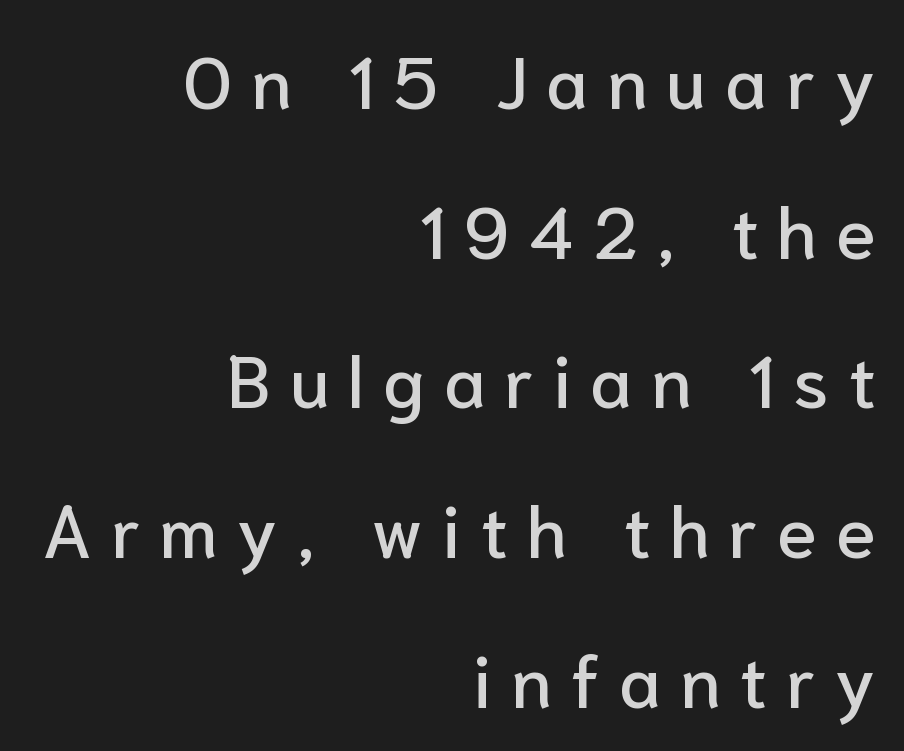
What kind of face is this? One without serifs — a sans. Characters follow at a spacing far wider than the type designer built in. The vertical gap from one line to the next is large. In CSS terms this would be text-align: right. The letters stand upright; this is a roman face. The rendering uses natural spacing where letterforms have individual widths.
